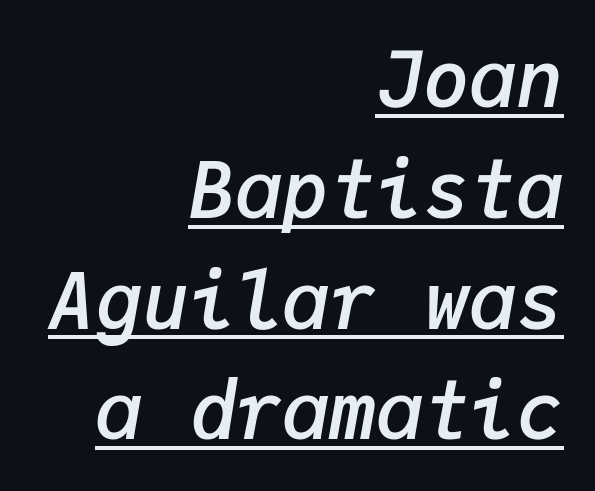
Q: Is the text bold? A: Semi-bold.
Q: Is the text italic (slanted)? A: Yes, it leans right by about 9 degrees.
Q: Is the text underlined? A: Yes.
Q: How is the paragraph aligned? A: Right-aligned.
Q: Is the spacing between letters normal or unusually wide? A: Normal.
Q: Is the spacing between lines tight, normal or loose? A: Normal.
Q: Width (condensed, normal, or wide)? A: Normal.
Q: Stroke contrast? A: Low.
Q: x-height? A: Medium.
Q: Monospaced? A: Yes.
